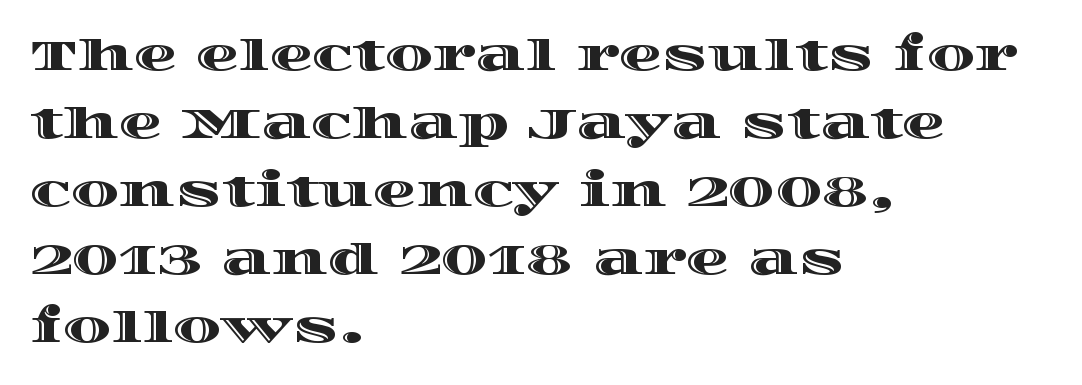
The image shows 43 px wide type, upright; set left-aligned, normal line spacing (1.58x), normal letter spacing, not underlined; a large x-height.
